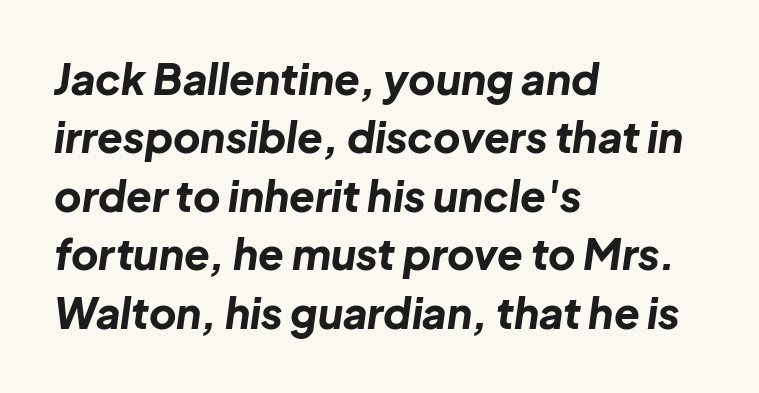
{"italic": "yes", "lean": "right", "slant_degrees": 8, "bold": "yes", "weight": "bold", "width": "normal", "stroke_contrast": "low", "x_height": "medium", "monospaced": "no", "underline": "no", "align": "left", "line_spacing": "normal", "line_spacing_ratio": 1.39, "letter_spacing": "normal", "letter_spacing_em": 0.0, "glyph_px": 42}
